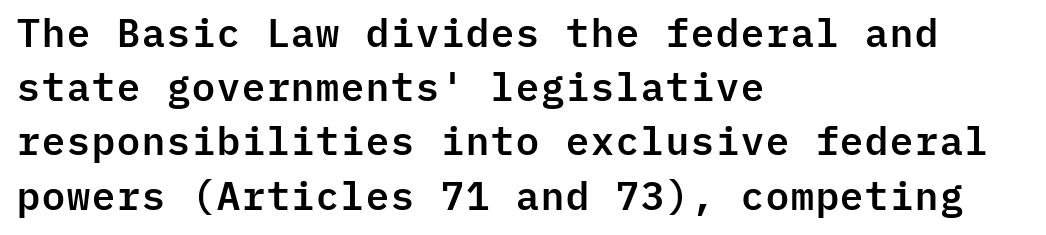
{"serif": "no", "italic": "no", "width": "normal", "stroke_contrast": "low", "x_height": "medium", "monospaced": "yes", "underline": "no", "align": "left", "line_spacing": "normal", "line_spacing_ratio": 1.39, "letter_spacing": "normal", "letter_spacing_em": 0.0, "glyph_px": 39}
